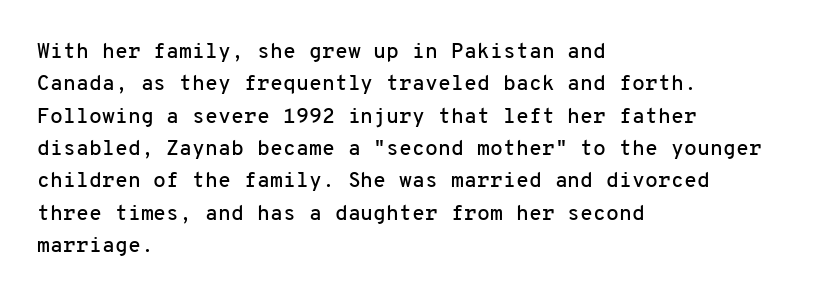
Glyph-to-glyph distance matches everyday printed text. Upright lettering throughout. Notice how descenders clear the ascenders below comfortably — that's standard leading. The strip under each line holds only bare page. Layout note: lines flush left.
